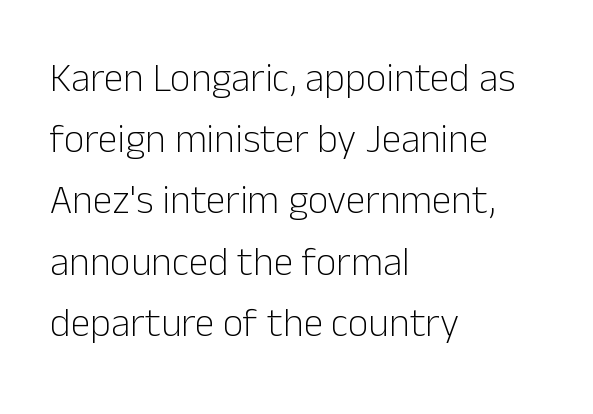
{"serif": "no", "italic": "no", "bold": "no", "weight": "light", "width": "normal", "stroke_contrast": "low", "x_height": "medium", "monospaced": "no", "underline": "no", "align": "left", "line_spacing": "normal", "line_spacing_ratio": 1.53, "letter_spacing": "normal", "letter_spacing_em": 0.0, "glyph_px": 40}
